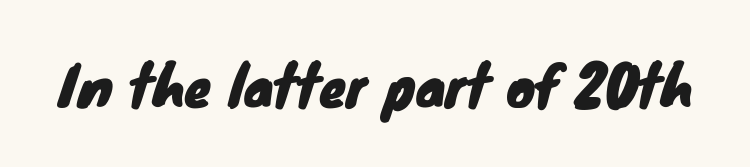
The image shows 54 px sans-serif type; set normal letter spacing, not underlined; low stroke contrast and a small x-height.
